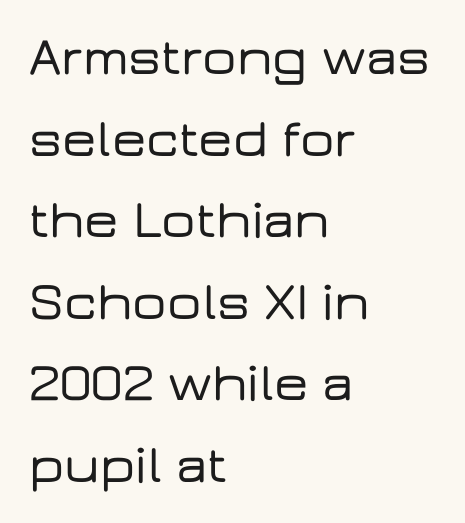
Where is the straight margin? On the left. Varying glyph widths throughout — classic text-font behaviour. Characters remain perfectly vertical along every line. Typographically, this falls in the sans-serif category. Each word holds together tightly as a unit, with standard inter-letter gaps. Letters rest on an invisible, unmarked baseline.
